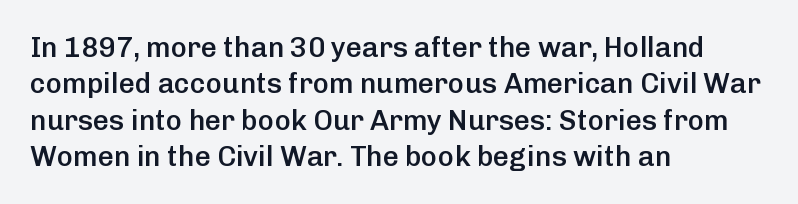
Reading down the block, your eye returns to a fixed left position each line. A normal amount of white space separates one row of letters from the next. Underlining? Definitely not there. Observe the absence of serifs on each vertical stroke in this sample. Bold? Not quite — semibold, heavier than regular but stopping short. Unlike italic type, these characters show no tilt at all.
